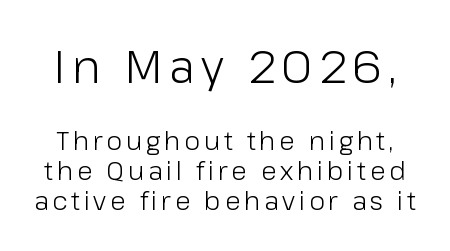
The image shows 46 px light sans-serif type, upright; set tight line spacing (1.14x), not underlined; the first (top) block is 1.77x larger; low stroke contrast and a medium x-height.
